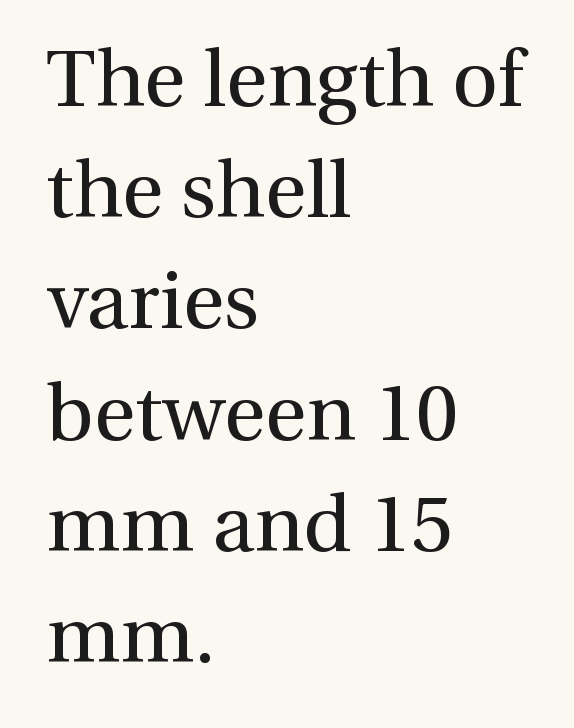
Tall strokes in this sample are plumb rather than angled. No extra tracking has been applied to these lines. Each new line begins a customary step beneath the previous one. Bare-footed words on every line. A typesetter would call this proportional, since set widths differ per character. The font family rendered here belongs to the serif group.
